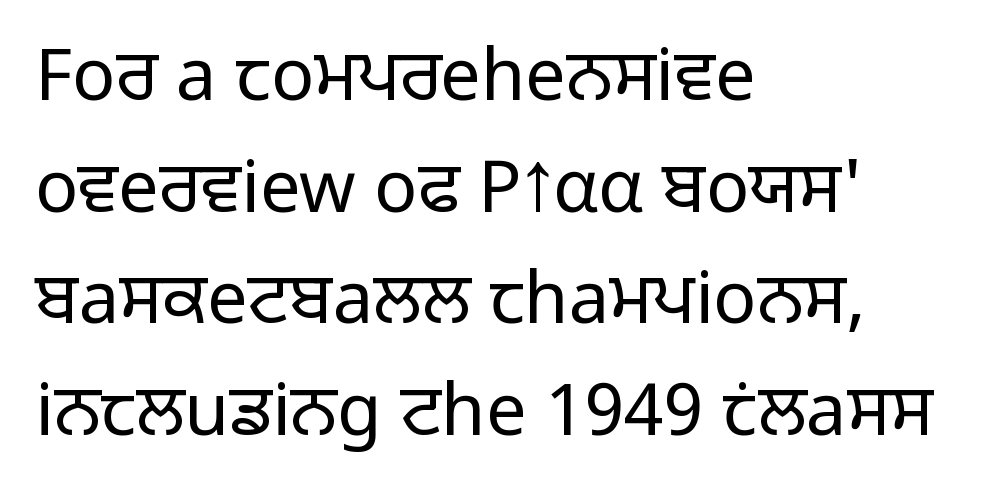
The image shows 72 px light sans-serif type, upright; set left-aligned, normal line spacing (1.55x), normal letter spacing, not underlined; low stroke contrast and a medium x-height.
